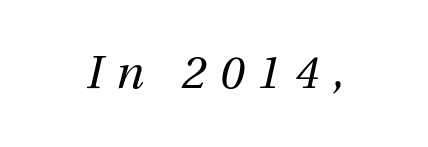
{"italic": "yes", "lean": "right", "slant_degrees": 12, "bold": "no", "weight": "regular", "width": "normal", "stroke_contrast": "medium", "x_height": "medium", "monospaced": "no", "underline": "no", "letter_spacing": "wide", "letter_spacing_em": 0.29, "glyph_px": 46}
